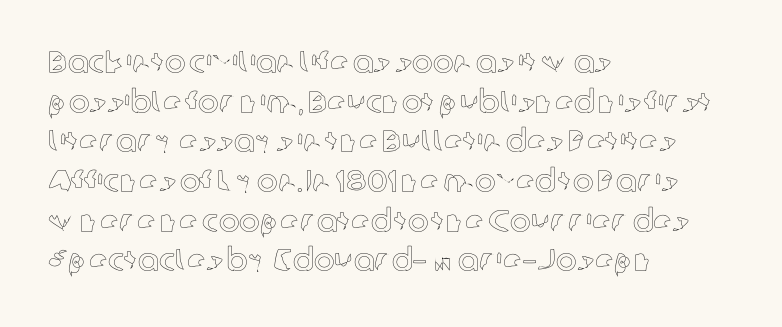
The image shows 31 px text type, upright; set left-aligned, normal line spacing (1.28x), normal letter spacing, not underlined; a medium x-height.
